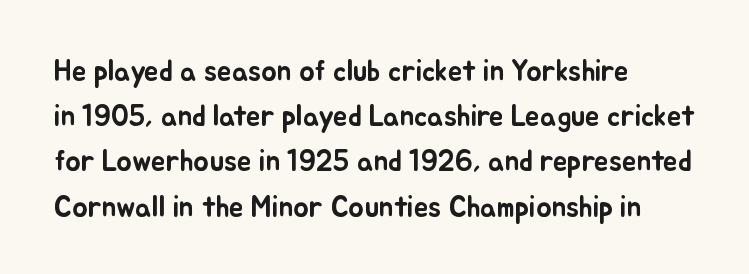
This rendering leaves character spacing at its baseline value. Is this a fixed-width face? No — the glyphs have proportional, varying widths. In terms of posture, this sample is upright. Line spacing here is normal.
